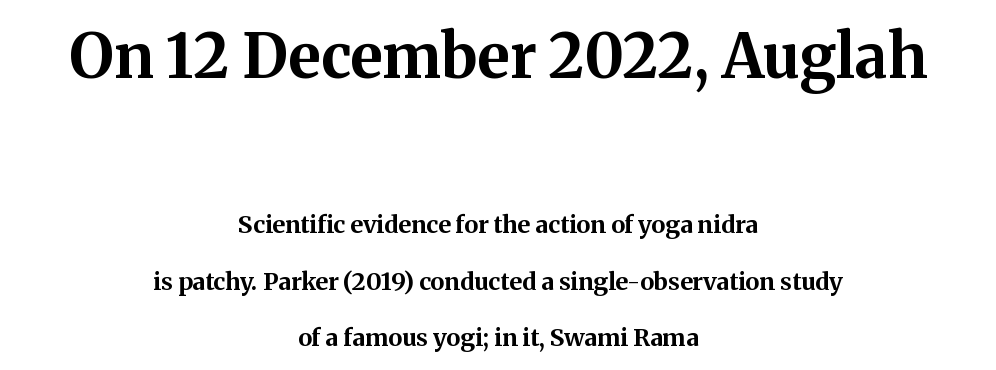
Q: Is the text bold? A: Yes.
Q: Is the text italic (slanted)? A: No, it is upright.
Q: Is the typeface a serif or a sans-serif typeface? A: Serif.
Q: Is the text underlined? A: No.
Q: How is the paragraph aligned? A: Centered.
Q: Is the spacing between letters normal or unusually wide? A: Normal.
Q: Is the spacing between lines tight, normal or loose? A: Loose.
Q: Which block of text is set in a larger size, the first (top) or the second (bottom)? A: The first (top) one.
Q: Width (condensed, normal, or wide)? A: Normal.
Q: Stroke contrast? A: Medium.
Q: x-height? A: Medium.
Q: Monospaced? A: No.
